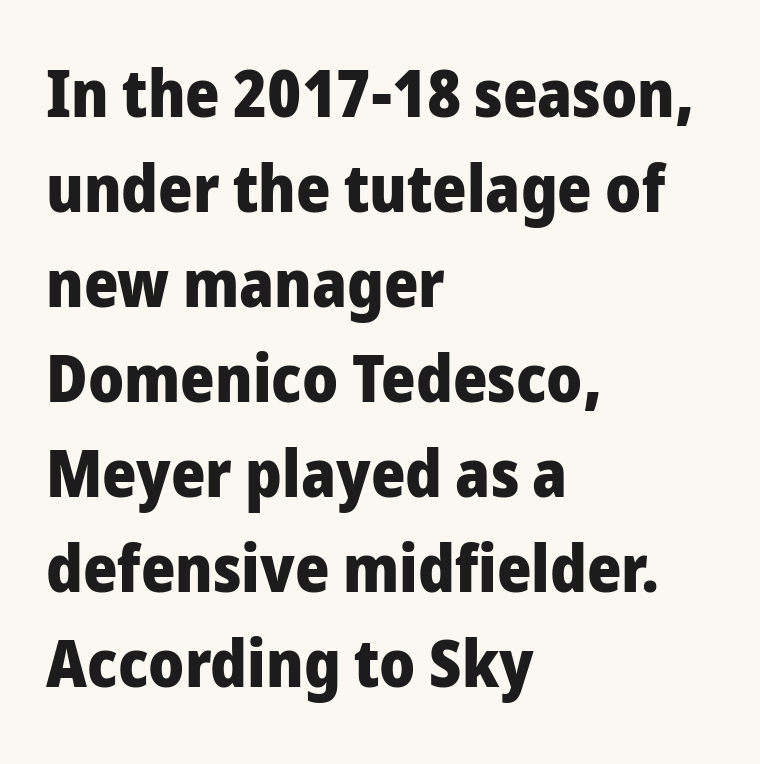
Compared with typical paragraphs, the rows here are spaced about the same. Is this a fixed-width face? No — the glyphs have proportional, varying widths. Beneath every word, the page is bare. How heavy is the stroke? Heavy — this is a bold. Tall strokes in this sample are plumb rather than angled.
